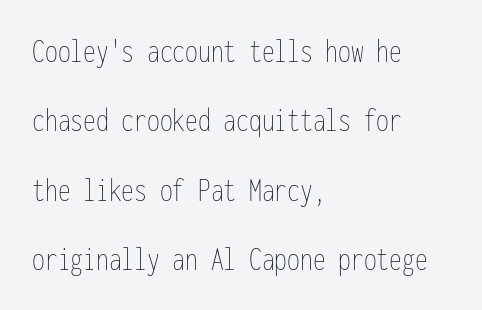
Monospaced: the letters line up in strict vertical columns. Plain, unruled lines of type. Which margin do the lines hug? The left one — the right edge is uneven. Is there any slant? The stems are plumb. Observe the ordinary spacing: letters are neighbours, not strangers.
